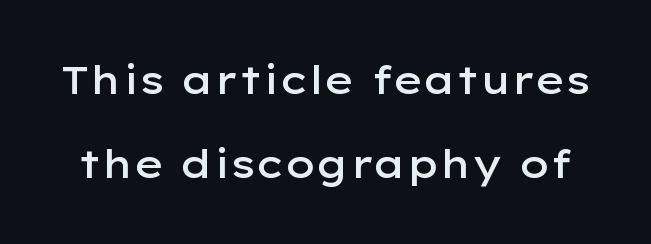
The image shows 39 px semibold, wide sans-serif type, upright; set loose line spacing (2.16x), normal letter spacing, not underlined; low stroke contrast and a medium x-height.
